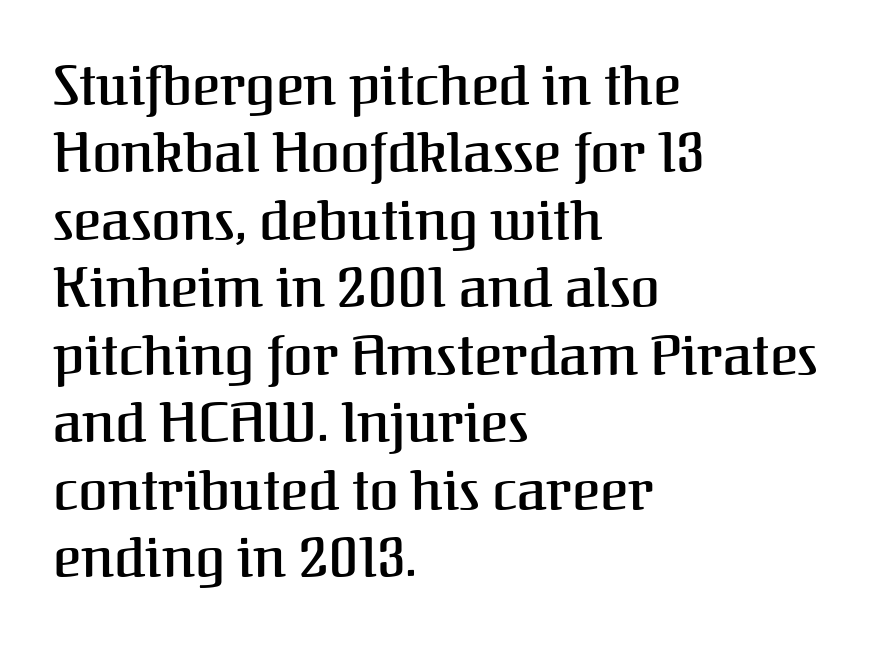
The image shows 54 px semibold serif type, upright; set left-aligned, normal line spacing (1.25x), normal letter spacing, not underlined; medium stroke contrast and a medium x-height.
